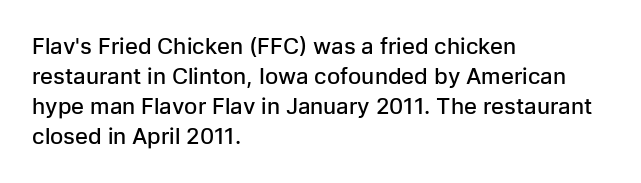
The rows are spaced the way most documents space them. Default kerning and tracking; the words read as compact shapes. Reading down the block, your eye returns to a fixed left position each line. The lettering stays uniformly vertical, giving the passage a roman look. Set as a demibold, roughly 600 on the weight scale.
